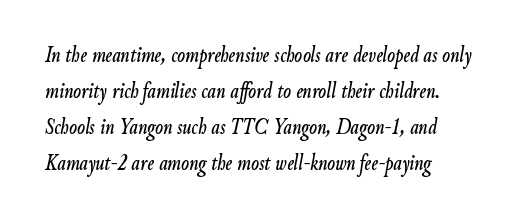
Any mark beneath the type? The region is blank. Italic? Definitely — the glyphs are oblique. Compared with typical body copy, the letter spacing here is the same. Honestly, the row spacing looks completely unremarkable. Line starts are locked; line ends wander.
